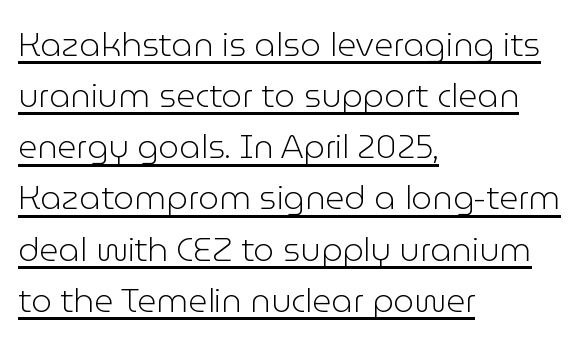
Q: Is the text bold? A: No.
Q: Is the text italic (slanted)? A: No, it is upright.
Q: Is the typeface a serif or a sans-serif typeface? A: Sans-serif.
Q: Is the text underlined? A: Yes.
Q: How is the paragraph aligned? A: Left-aligned.
Q: Is the spacing between letters normal or unusually wide? A: Normal.
Q: Is the spacing between lines tight, normal or loose? A: Normal.
Q: Width (condensed, normal, or wide)? A: Normal.
Q: Stroke contrast? A: Low.
Q: x-height? A: Medium.
Q: Monospaced? A: No.
